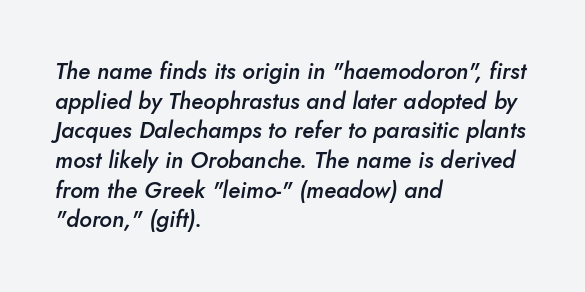
Q: Is the text bold? A: Semi-bold.
Q: Is the text italic (slanted)? A: Yes, it leans right by about 10 degrees.
Q: Is the text underlined? A: No.
Q: How is the paragraph aligned? A: Left-aligned.
Q: Is the spacing between letters normal or unusually wide? A: Normal.
Q: Is the spacing between lines tight, normal or loose? A: Normal.
